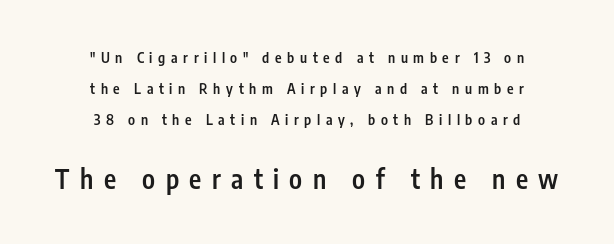
The image shows 26 px text type, upright; set centered, loose line spacing (2.22x), unusually wide letter spacing (+0.4 em), not underlined; the second (bottom) block is 1.86x larger.
